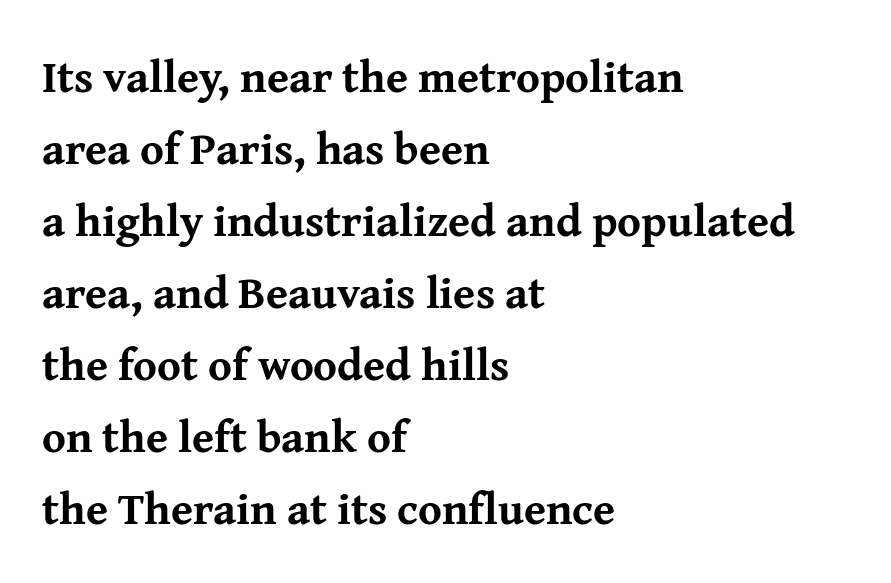
The image shows 45 px bold serif type, upright; set left-aligned, normal line spacing (1.6x), normal letter spacing, not underlined; medium stroke contrast and a medium x-height.
